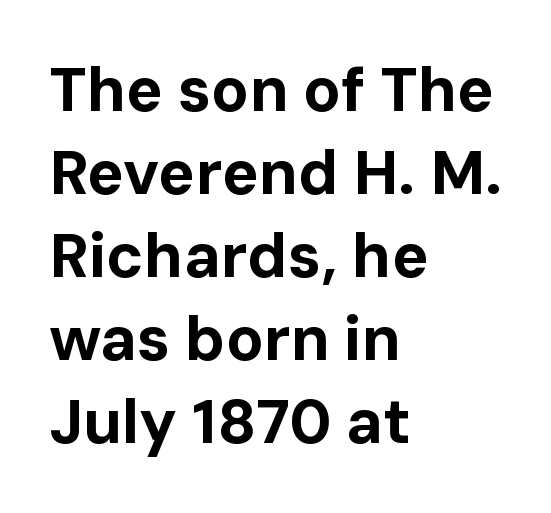
The image shows 62 px bold sans-serif type, upright; set left-aligned, normal line spacing (1.34x), normal letter spacing, not underlined; low stroke contrast and a medium x-height.
